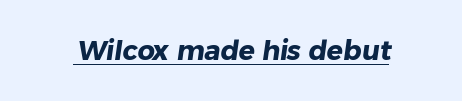
The image shows 27 px bold type; set normal letter spacing, underlined.
